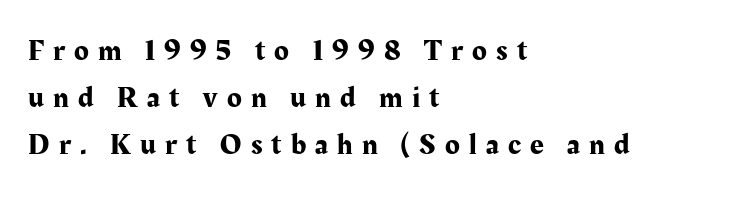
{"serif": "yes", "italic": "no", "width": "normal", "stroke_contrast": "medium", "x_height": "medium", "monospaced": "no", "underline": "no", "align": "left", "line_spacing": "normal", "line_spacing_ratio": 1.57, "letter_spacing": "wide", "letter_spacing_em": 0.31, "glyph_px": 30}
